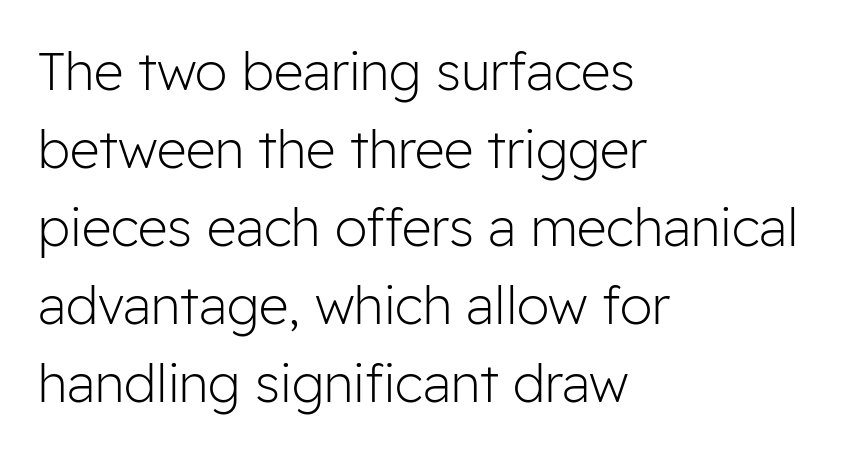
The image shows 52 px light sans-serif type, upright; set left-aligned, normal line spacing (1.5x), normal letter spacing, not underlined; low stroke contrast and a medium x-height.
